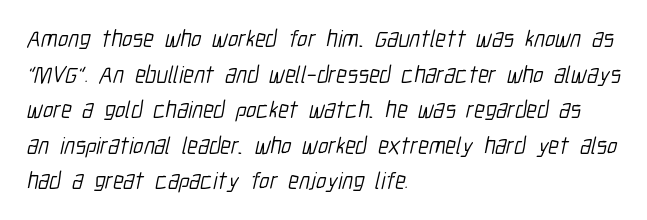
The image shows 24 px text type; set left-aligned, normal line spacing (1.48x), normal letter spacing, not underlined.
